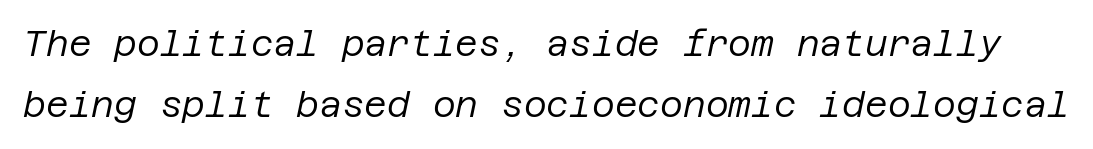
The letterforms sit shoulder to shoulder at normal distance. The text carries the slant typical of an italic or oblique font. The foot of each line stays bare and open. Stem width sits at or under what a default text font uses.
